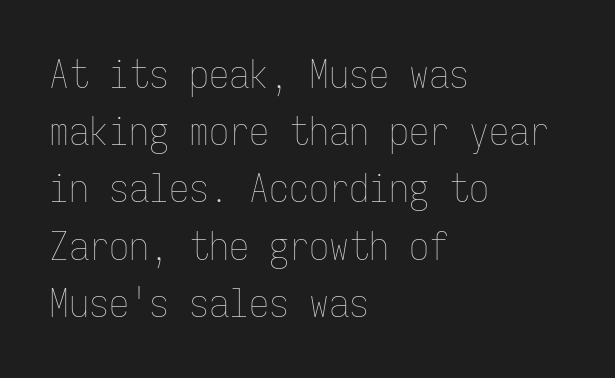
{"italic": "no", "bold": "no", "weight": "thin", "width": "condensed", "stroke_contrast": "low", "x_height": "medium", "monospaced": "yes", "underline": "no", "align": "left", "line_spacing": "normal", "line_spacing_ratio": 1.43, "letter_spacing": "normal", "letter_spacing_em": 0.0, "glyph_px": 40}
